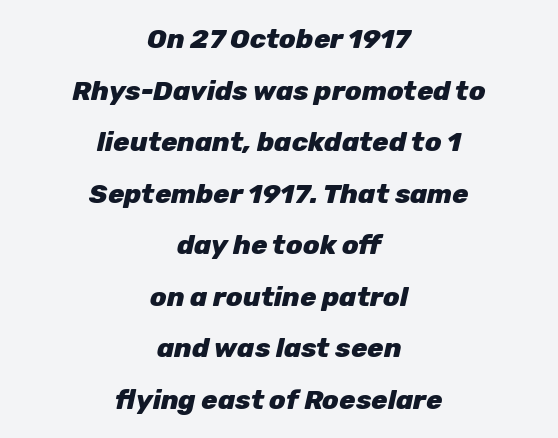
{"italic": "yes", "lean": "right", "slant_degrees": 12, "bold": "yes", "underline": "no", "align": "center", "line_spacing": "loose", "line_spacing_ratio": 1.91, "letter_spacing": "normal", "letter_spacing_em": 0.0, "glyph_px": 27}
